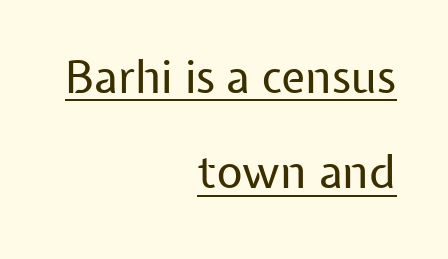
Q: Is the text bold? A: No.
Q: Is the text italic (slanted)? A: No, it is upright.
Q: Is the typeface a serif or a sans-serif typeface? A: Sans-serif.
Q: Is the text underlined? A: Yes.
Q: How is the paragraph aligned? A: Right-aligned.
Q: Is the spacing between letters normal or unusually wide? A: Normal.
Q: Is the spacing between lines tight, normal or loose? A: Loose.
Q: Width (condensed, normal, or wide)? A: Normal.
Q: Stroke contrast? A: Low.
Q: x-height? A: Medium.
Q: Monospaced? A: No.
